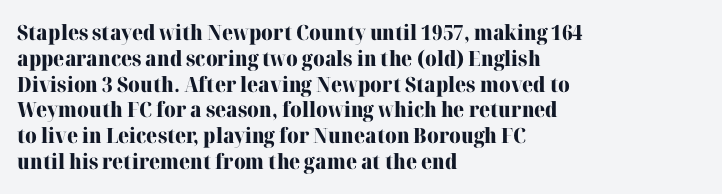
Q: Is the text bold? A: Yes.
Q: Is the text italic (slanted)? A: No, it is upright.
Q: Is the text underlined? A: No.
Q: How is the paragraph aligned? A: Left-aligned.
Q: Is the spacing between letters normal or unusually wide? A: Normal.
